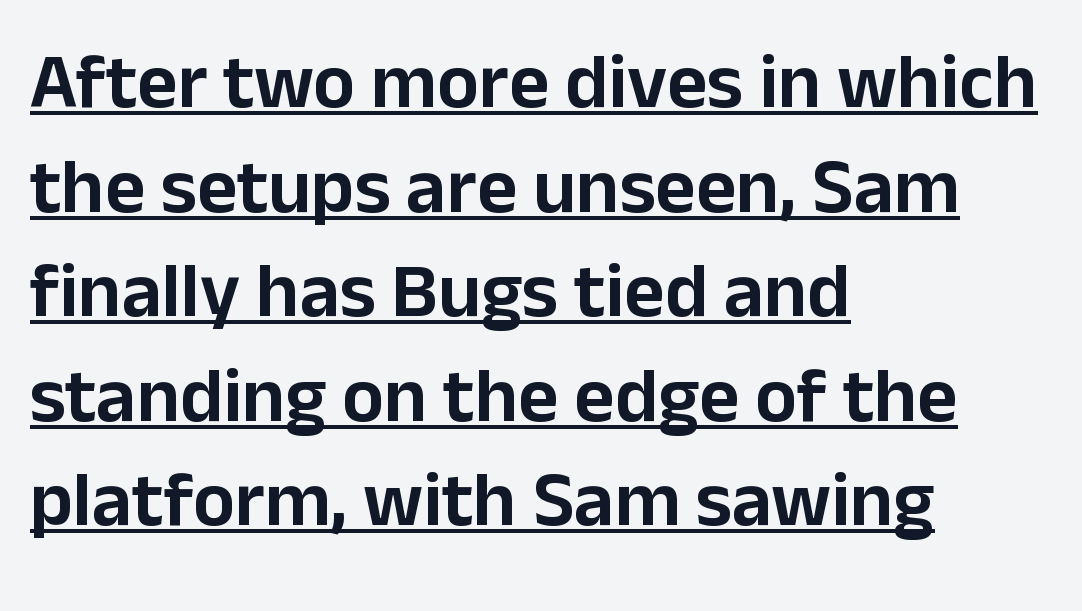
The image shows 78 px sans-serif type, upright; set left-aligned, normal line spacing (1.34x), normal letter spacing, underlined; low stroke contrast and a medium x-height.
